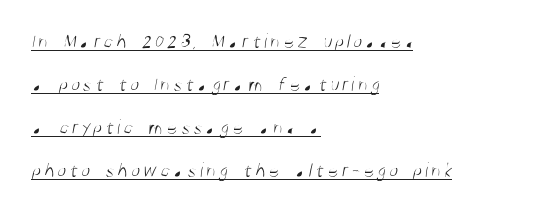
The image shows 21 px text type; set left-aligned, loose line spacing (2.05x), underlined.
